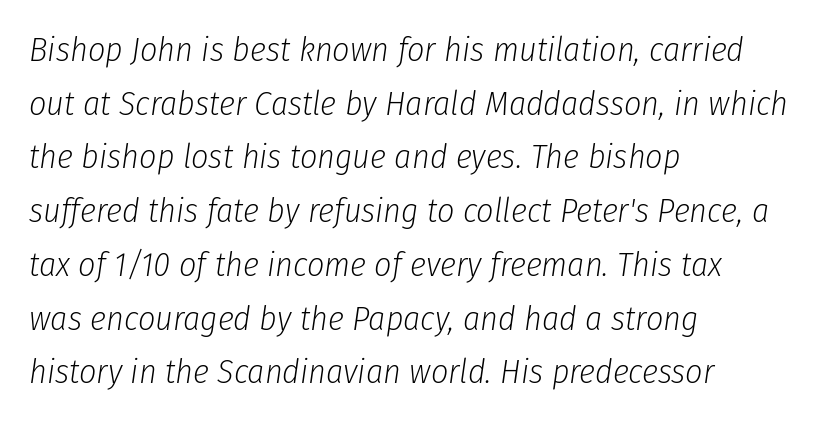
The image shows 34 px light, condensed type, italic (leaning right); set left-aligned, normal line spacing (1.58x), normal letter spacing, not underlined; low stroke contrast and a medium x-height.
